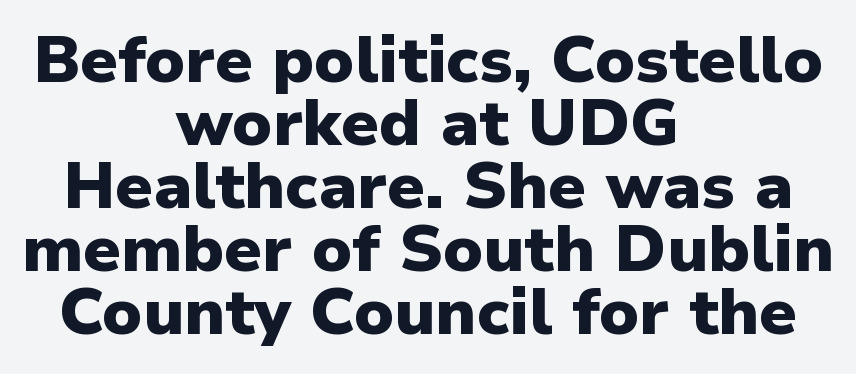
The image shows 65 px heavy sans-serif type, upright; set centered, tight line spacing (0.97x), normal letter spacing, not underlined; low stroke contrast and a medium x-height.
